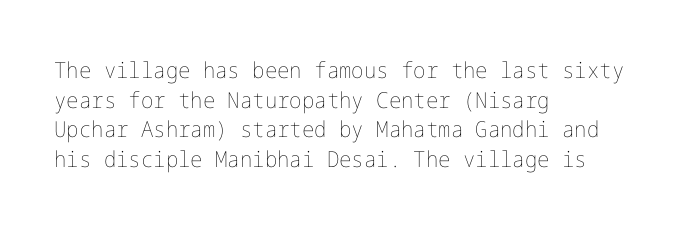
The image shows 22 px text type, upright; set left-aligned, normal line spacing (1.35x), normal letter spacing, not underlined.
